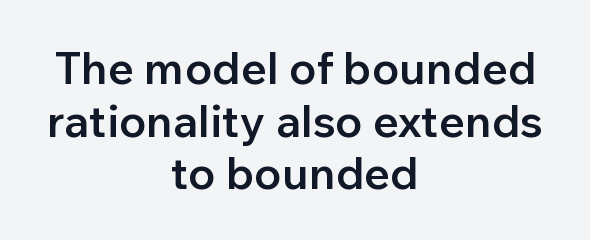
Q: Is the text bold? A: Semi-bold.
Q: Is the text italic (slanted)? A: No, it is upright.
Q: Is the typeface a serif or a sans-serif typeface? A: Sans-serif.
Q: Is the text underlined? A: No.
Q: How is the paragraph aligned? A: Centered.
Q: Is the spacing between letters normal or unusually wide? A: Normal.
Q: Width (condensed, normal, or wide)? A: Normal.
Q: Stroke contrast? A: Low.
Q: x-height? A: Medium.
Q: Monospaced? A: No.
